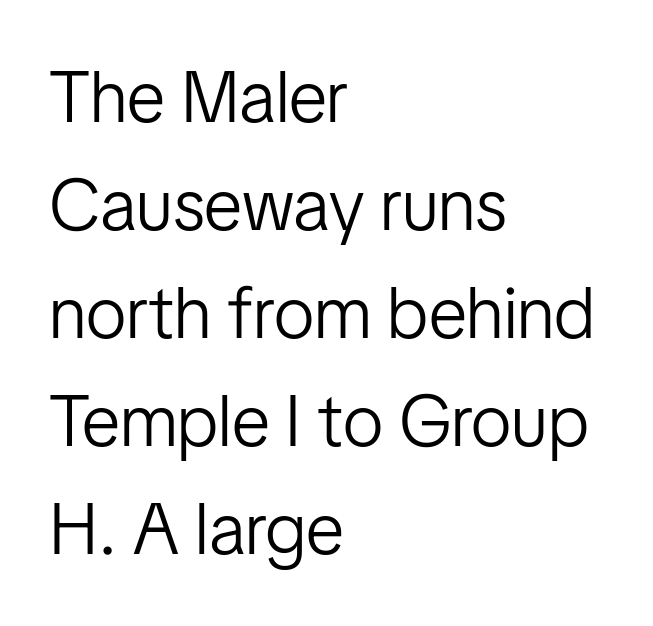
Line spacing here is normal. Note the varied advance widths — an 'i' is clearly narrower than an 'm'. Stroke thickness stays within the range of a standard reading face or lighter. The string is rendered with underlining switched off.
